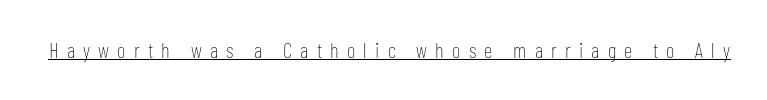
The image shows 21 px text type, upright; set unusually wide letter spacing (+0.39 em), underlined.
